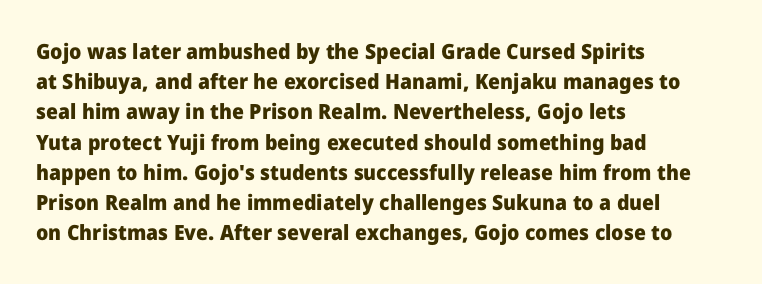
Q: Is the text bold? A: Yes.
Q: Is the text italic (slanted)? A: No, it is upright.
Q: Is the text underlined? A: No.
Q: How is the paragraph aligned? A: Left-aligned.
Q: Is the spacing between letters normal or unusually wide? A: Normal.
Q: Is the spacing between lines tight, normal or loose? A: Normal.
